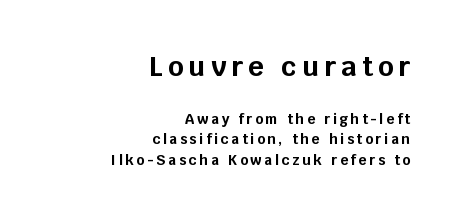
Q: Is the text bold? A: Yes.
Q: Is the text italic (slanted)? A: No, it is upright.
Q: Is the text underlined? A: No.
Q: How is the paragraph aligned? A: Right-aligned.
Q: Is the spacing between lines tight, normal or loose? A: Normal.
Q: Which block of text is set in a larger size, the first (top) or the second (bottom)? A: The first (top) one.
